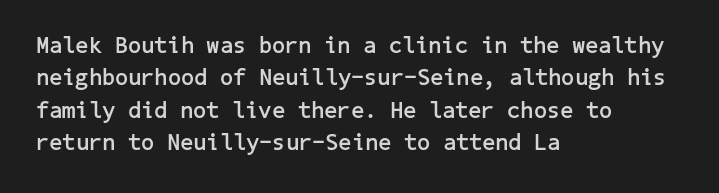
The space directly below the letters is spotless. A dark, heavy texture on the line: the type is bold. Every row of glyphs begins at an identical x-position on the left. Posture: vertical.
